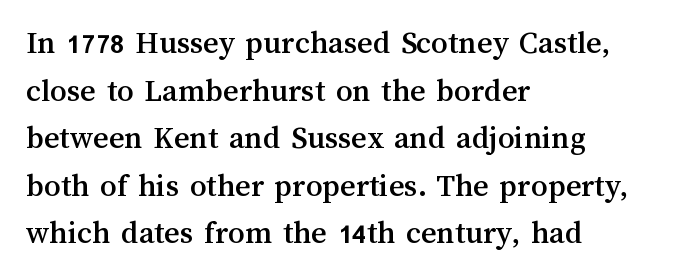
This is roman type, the default non-slanted kind. Decoration check: the copy has no underline. Layout note: lines flush left. Glyph-to-glyph distance matches everyday printed text.
